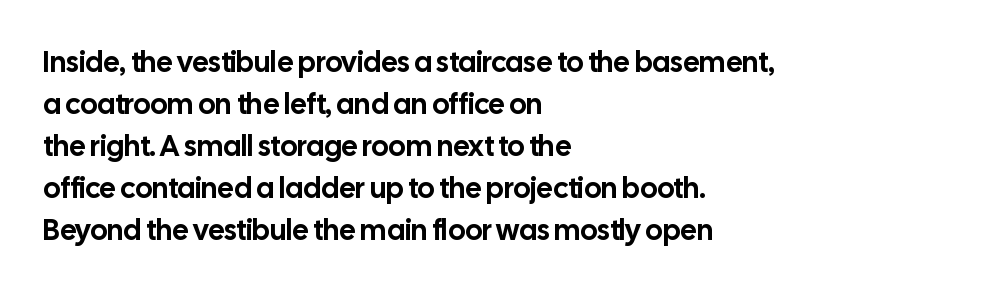
Glance below the letters and you will spot only blank space. This sample keeps an unexceptional amount of space between lines. The letters sit at their default tracking, neither squeezed nor spread. Serif or sans? Sans — the stroke terminals are bare. Varying glyph widths throughout — classic text-font behaviour. The font's upright variant was chosen for this text.
